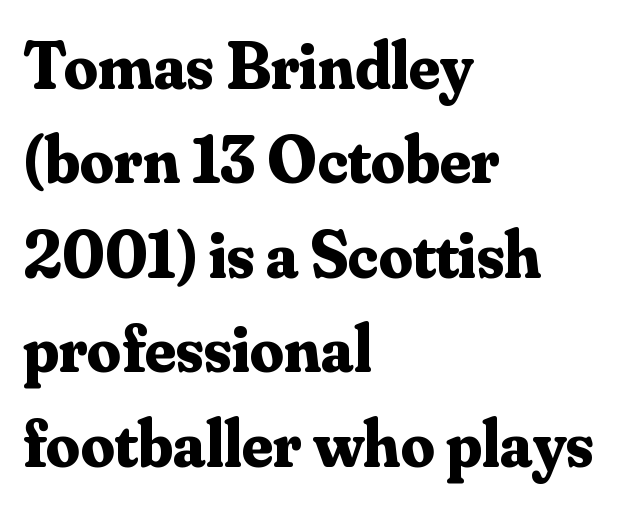
Q: Is the text bold? A: Yes.
Q: Is the text italic (slanted)? A: No, it is upright.
Q: Is the typeface a serif or a sans-serif typeface? A: Serif.
Q: Is the text underlined? A: No.
Q: How is the paragraph aligned? A: Left-aligned.
Q: Is the spacing between letters normal or unusually wide? A: Normal.
Q: Is the spacing between lines tight, normal or loose? A: Normal.
Q: Width (condensed, normal, or wide)? A: Normal.
Q: Stroke contrast? A: Medium.
Q: x-height? A: Small.
Q: Monospaced? A: No.
